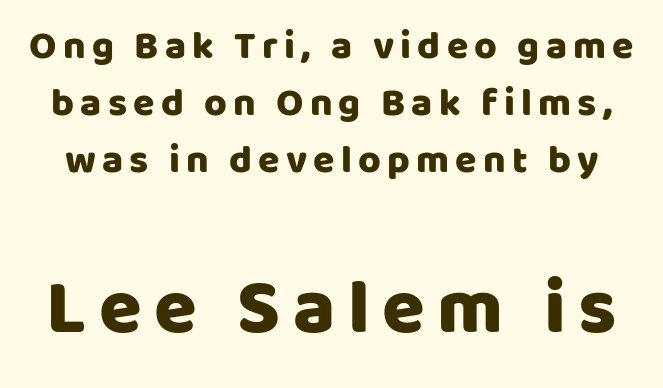
{"serif": "no", "italic": "no", "width": "normal", "stroke_contrast": "low", "x_height": "large", "monospaced": "no", "underline": "no", "line_spacing": "normal", "line_spacing_ratio": 1.46, "larger_block": "second", "size_ratio": 2.0, "glyph_px": 78}
